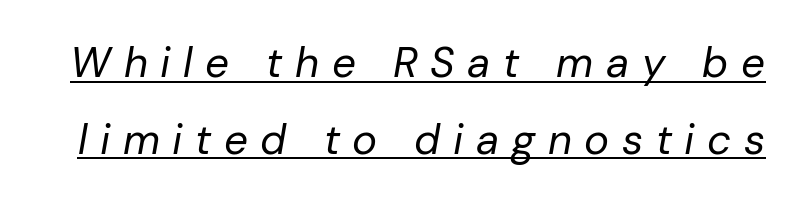
The image shows 42 px regular-weight type, italic (leaning right); set line spacing 1.83x, unusually wide letter spacing (+0.3 em), underlined; low stroke contrast and a medium x-height.
